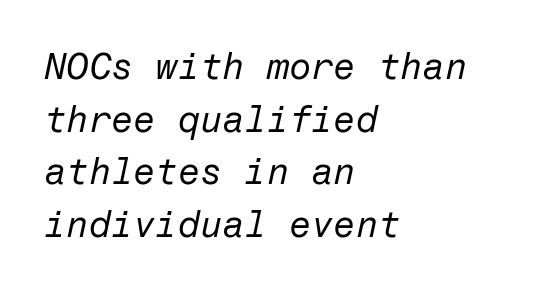
{"italic": "yes", "lean": "right", "slant_degrees": 12, "bold": "no", "weight": "regular", "width": "normal", "stroke_contrast": "low", "x_height": "medium", "underline": "no", "align": "left", "line_spacing": "normal", "line_spacing_ratio": 1.46, "letter_spacing": "normal", "letter_spacing_em": 0.0, "glyph_px": 36}
